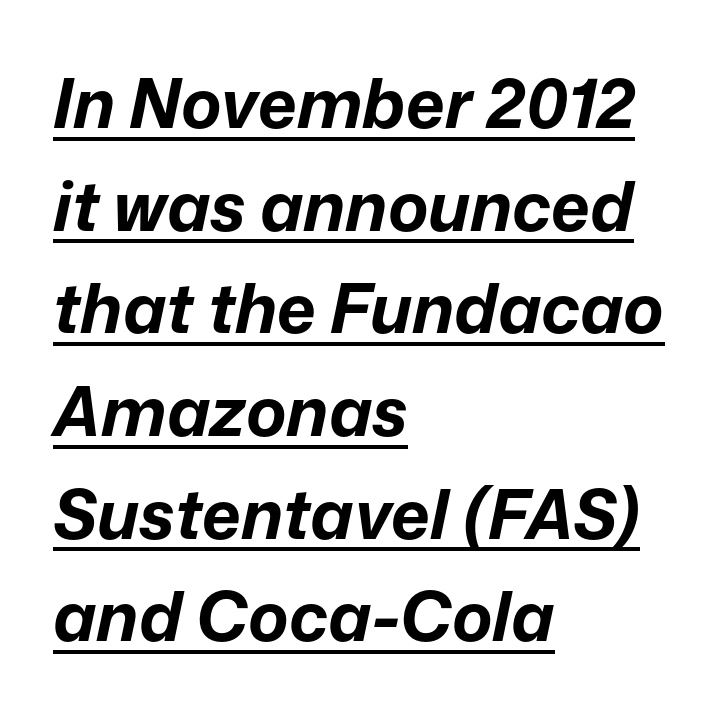
Like a heading marked for emphasis, these lines bear an underscore. The vertical gap from one line to the next is medium. As a designer I'd log this as weight 700, bold. Nobody touched the tracking dial on this one. These lines stack with their left ends in a neat column.
